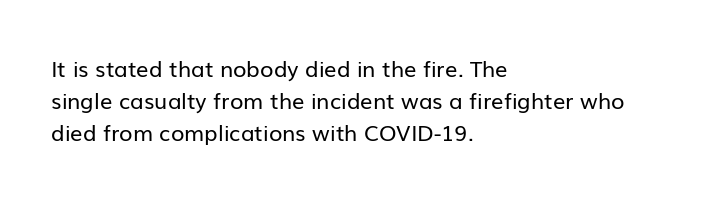
This sample uses an upright cut, with every glyph sitting square on the baseline. Check the space under the baseline: it is left empty. These lines are set flush left with a ragged right edge. Weight: not bold — regular or lighter.
